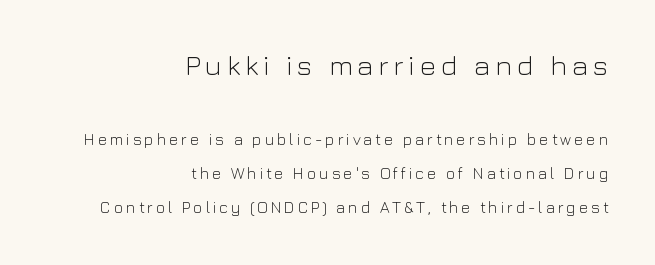
Baseline-to-baseline distance is far greater than the letter height. Spacing verdict: proportional, widths tailored to each character. Type style note: lacks serifs. Summary of weight: not heavy and not bold. Posture: upright roman.
